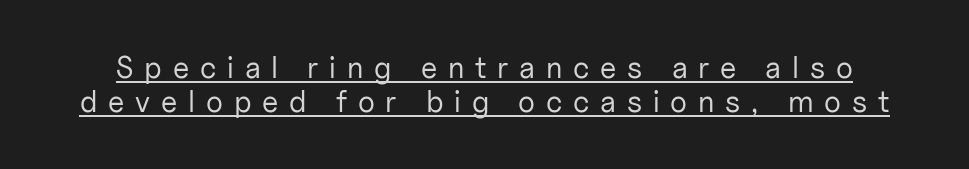
Q: Is the text bold? A: No.
Q: Is the text italic (slanted)? A: No, it is upright.
Q: Is the typeface a serif or a sans-serif typeface? A: Sans-serif.
Q: Is the text underlined? A: Yes.
Q: Is the spacing between letters normal or unusually wide? A: Unusually wide.
Q: Is the spacing between lines tight, normal or loose? A: Tight.
Q: Width (condensed, normal, or wide)? A: Normal.
Q: Stroke contrast? A: Low.
Q: x-height? A: Medium.
Q: Monospaced? A: No.
